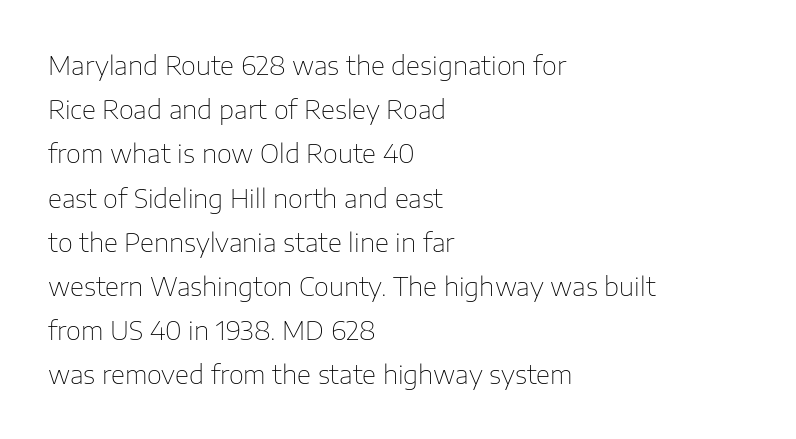
{"italic": "no", "bold": "no", "underline": "no", "align": "left", "line_spacing": "normal", "line_spacing_ratio": 1.7, "letter_spacing": "normal", "letter_spacing_em": 0.0, "glyph_px": 26}
